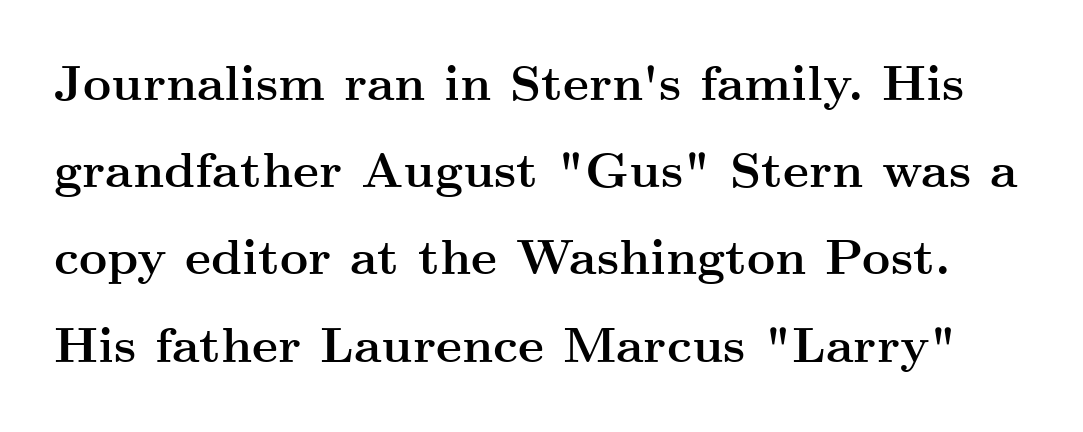
{"serif": "yes", "italic": "no", "bold": "yes", "weight": "semibold", "width": "wide", "stroke_contrast": "medium", "x_height": "small", "monospaced": "no", "underline": "no", "line_spacing_ratio": 1.78, "letter_spacing": "normal", "letter_spacing_em": 0.0, "glyph_px": 49}
